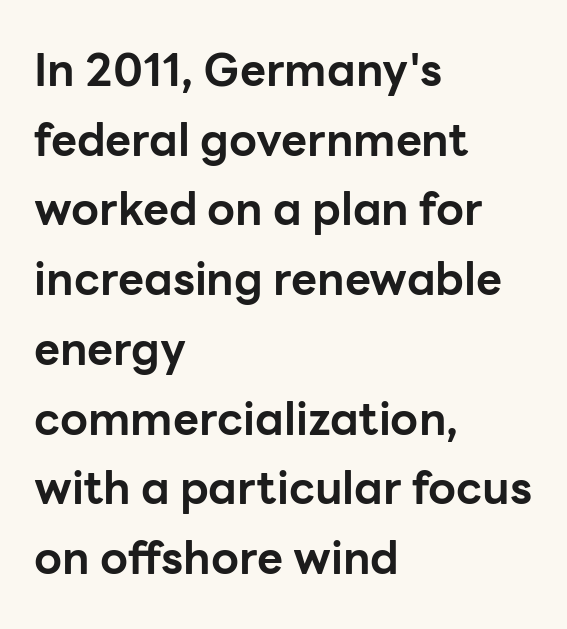
Q: Is the text bold? A: Yes.
Q: Is the text italic (slanted)? A: No, it is upright.
Q: Is the typeface a serif or a sans-serif typeface? A: Sans-serif.
Q: Is the text underlined? A: No.
Q: How is the paragraph aligned? A: Left-aligned.
Q: Is the spacing between letters normal or unusually wide? A: Normal.
Q: Is the spacing between lines tight, normal or loose? A: Normal.
Q: Width (condensed, normal, or wide)? A: Normal.
Q: Stroke contrast? A: Low.
Q: x-height? A: Medium.
Q: Monospaced? A: No.
